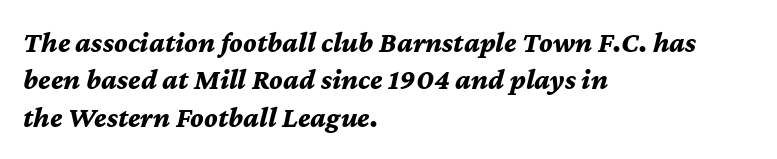
Q: Is the text bold? A: Yes.
Q: Is the text italic (slanted)? A: Yes, it leans right by about 12 degrees.
Q: Is the text underlined? A: No.
Q: How is the paragraph aligned? A: Left-aligned.
Q: Is the spacing between letters normal or unusually wide? A: Normal.
Q: Is the spacing between lines tight, normal or loose? A: Normal.
Q: Width (condensed, normal, or wide)? A: Normal.
Q: Stroke contrast? A: Medium.
Q: x-height? A: Medium.
Q: Monospaced? A: No.
